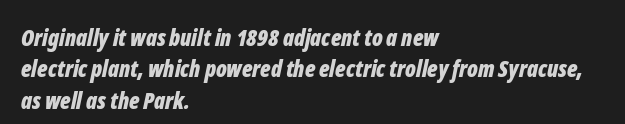
The horizontal fit of the characters is conventional and even. This is heavy type, rendered in bold. This rendering uses left alignment, leaving the right contour irregular. The string is rendered with underlining switched off. Regular leading. The font's italic variant was chosen for this text.
